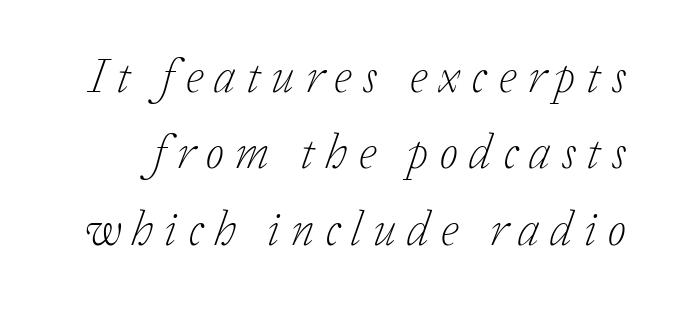
Is the type slanted? Yes — the strokes lean at a clear angle. These lines have a slow, spaced-out rhythm from letter to letter. What's the leading like? Ordinary, nothing unusual. The typesetting does not lean heavy: it is not bold.
